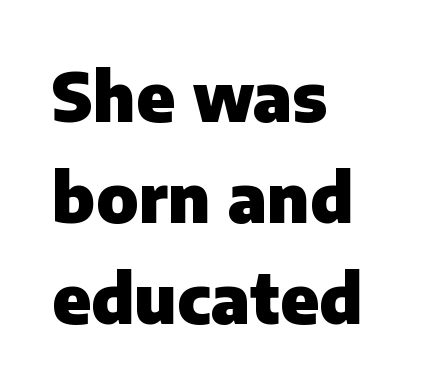
{"serif": "no", "italic": "no", "bold": "yes", "weight": "heavy", "width": "normal", "stroke_contrast": "low", "x_height": "medium", "monospaced": "no", "underline": "no", "align": "left", "line_spacing": "normal", "line_spacing_ratio": 1.51, "letter_spacing": "normal", "letter_spacing_em": 0.0, "glyph_px": 67}
